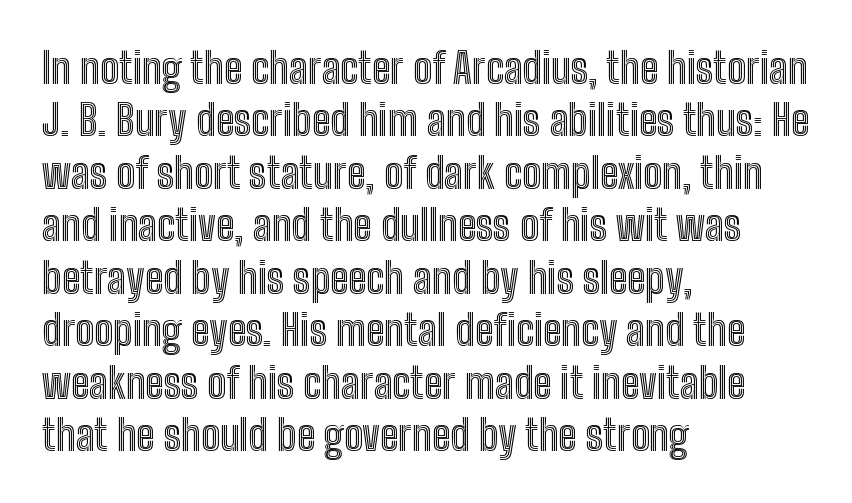
{"italic": "no", "width": "condensed", "x_height": "medium", "monospaced": "no", "underline": "no", "align": "left", "line_spacing": "normal", "line_spacing_ratio": 1.25, "letter_spacing": "normal", "letter_spacing_em": 0.0, "glyph_px": 42}
